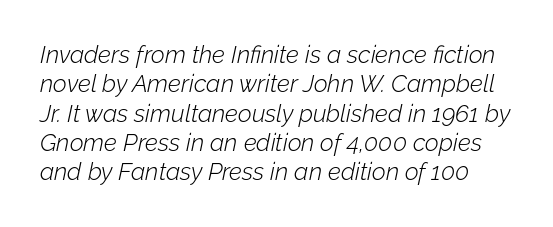
Q: Is the text bold? A: No.
Q: Is the text italic (slanted)? A: Yes, it leans right by about 12 degrees.
Q: Is the text underlined? A: No.
Q: Is the spacing between letters normal or unusually wide? A: Normal.
